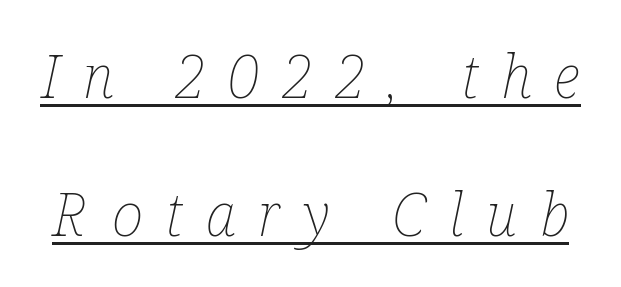
Q: Is the text bold? A: No.
Q: Is the text italic (slanted)? A: Yes, it leans right by about 12 degrees.
Q: Is the text underlined? A: Yes.
Q: Is the spacing between letters normal or unusually wide? A: Unusually wide.
Q: Is the spacing between lines tight, normal or loose? A: Loose.
Q: Width (condensed, normal, or wide)? A: Condensed.
Q: Stroke contrast? A: Low.
Q: x-height? A: Medium.
Q: Monospaced? A: No.
